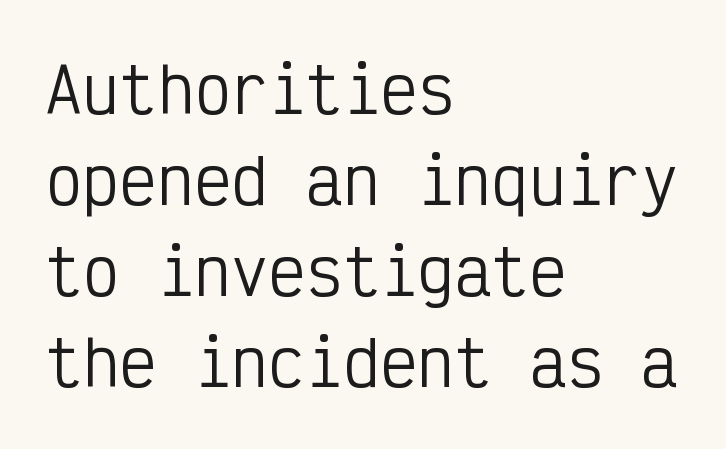
The image shows 62 px regular-weight, condensed sans-serif type, upright, monospaced; set left-aligned, normal line spacing (1.47x), normal letter spacing, not underlined; low stroke contrast and a medium x-height.
